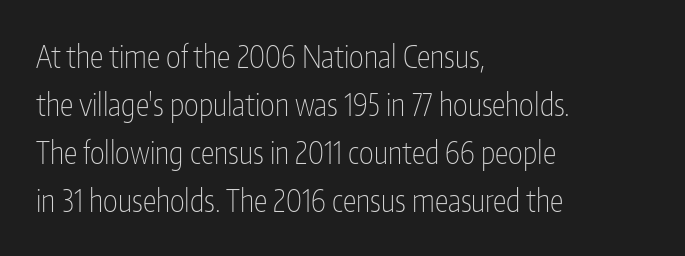
Q: Is the text bold? A: No.
Q: Is the text italic (slanted)? A: No, it is upright.
Q: Is the typeface a serif or a sans-serif typeface? A: Sans-serif.
Q: Is the text underlined? A: No.
Q: How is the paragraph aligned? A: Left-aligned.
Q: Is the spacing between letters normal or unusually wide? A: Normal.
Q: Is the spacing between lines tight, normal or loose? A: Normal.
Q: Width (condensed, normal, or wide)? A: Condensed.
Q: Stroke contrast? A: Low.
Q: x-height? A: Medium.
Q: Monospaced? A: No.
